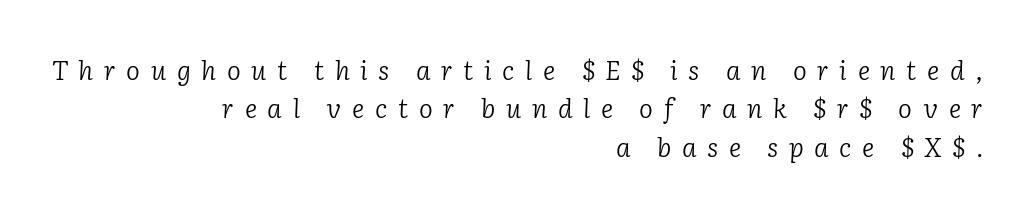
Characters are canted at an angle relative to the baseline's perpendicular. Display-style spreading of the glyphs; the letterfit is very open. The typesetter chose a ragged-left arrangement here. Interline gaps are of average width in this sample. Stem width sits at or under what a default text font uses. Rule under the text: the space is simply empty.
